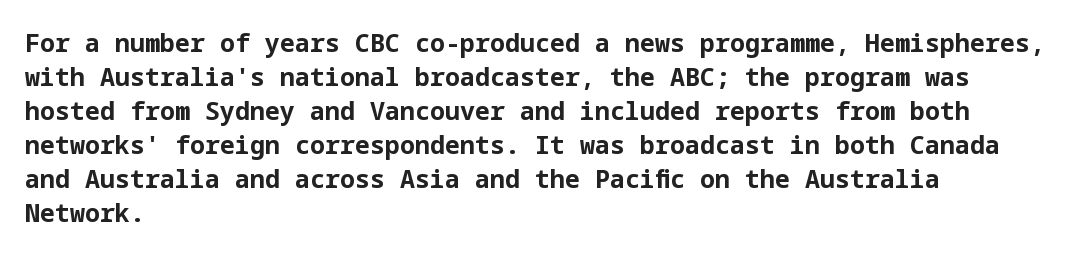
The image shows 25 px bold type, upright; set left-aligned, normal line spacing (1.36x), normal letter spacing, not underlined.
